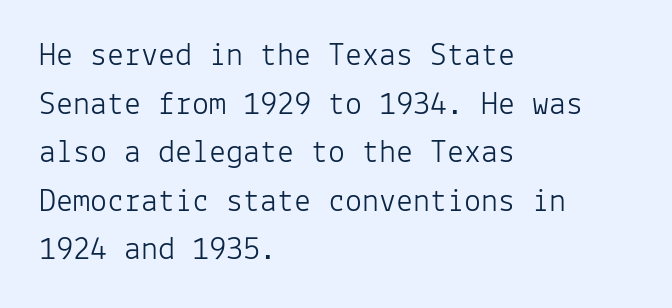
The image shows 34 px light sans-serif type, upright, monospaced; set left-aligned, normal line spacing (1.43x), normal letter spacing, not underlined; low stroke contrast and a medium x-height.
